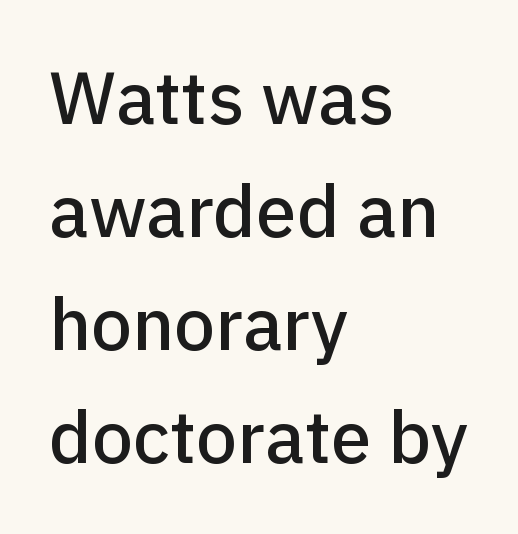
Q: Is the text italic (slanted)? A: No, it is upright.
Q: Is the typeface a serif or a sans-serif typeface? A: Sans-serif.
Q: Is the text underlined? A: No.
Q: How is the paragraph aligned? A: Left-aligned.
Q: Is the spacing between letters normal or unusually wide? A: Normal.
Q: Is the spacing between lines tight, normal or loose? A: Normal.
Q: Width (condensed, normal, or wide)? A: Normal.
Q: Stroke contrast? A: Low.
Q: x-height? A: Medium.
Q: Monospaced? A: No.
